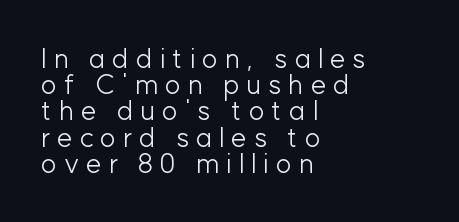
The image shows 27 px text type, upright; set left-aligned, tight line spacing (0.97x), unusually wide letter spacing (+0.26 em), not underlined.
